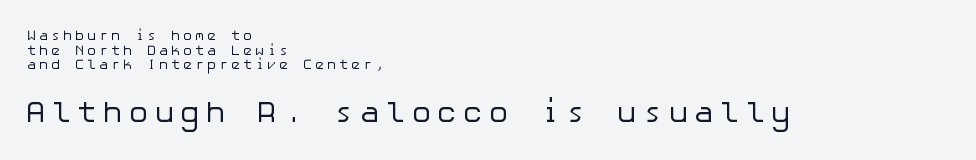
{"serif": "no", "italic": "no", "bold": "no", "weight": "regular", "width": "normal", "stroke_contrast": "low", "x_height": "medium", "underline": "no", "align": "left", "line_spacing": "tight", "line_spacing_ratio": 1.04, "larger_block": "second", "size_ratio": 2.14, "glyph_px": 30}
